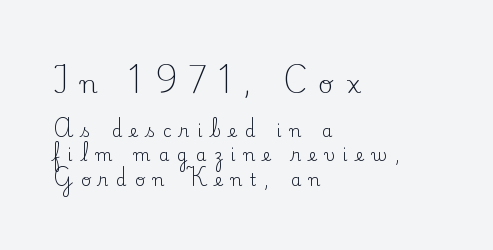
The image shows 25 px text type, upright; set left-aligned, normal line spacing (1.44x), unusually wide letter spacing (+0.47 em), not underlined; the first (top) block is 1.47x larger.
